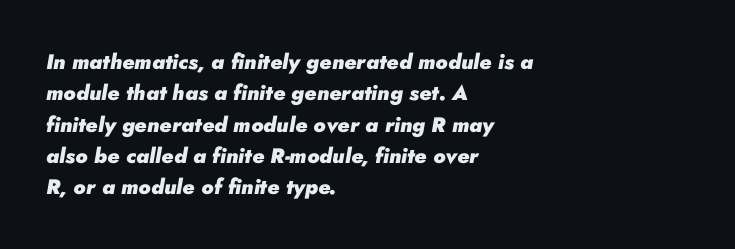
The image shows 21 px bold type, italic (leaning right); set left-aligned, normal line spacing (1.49x), normal letter spacing, not underlined.
